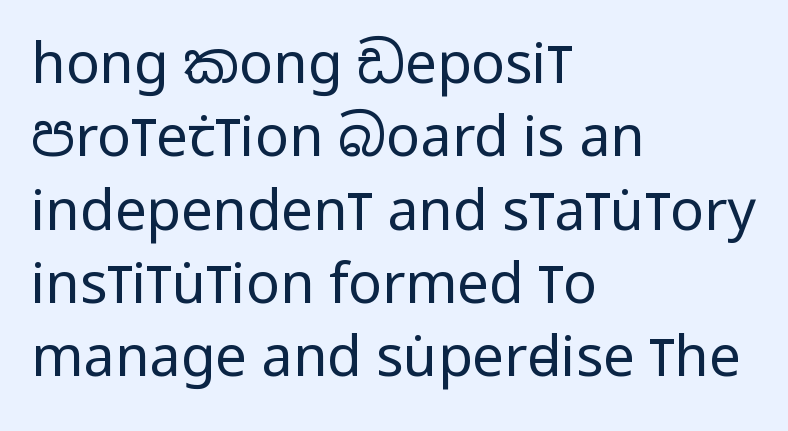
{"serif": "no", "italic": "no", "bold": "no", "weight": "regular", "width": "condensed", "stroke_contrast": "low", "x_height": "large", "monospaced": "no", "underline": "no", "align": "left", "line_spacing": "normal", "line_spacing_ratio": 1.31, "letter_spacing": "normal", "letter_spacing_em": 0.0, "glyph_px": 56}
